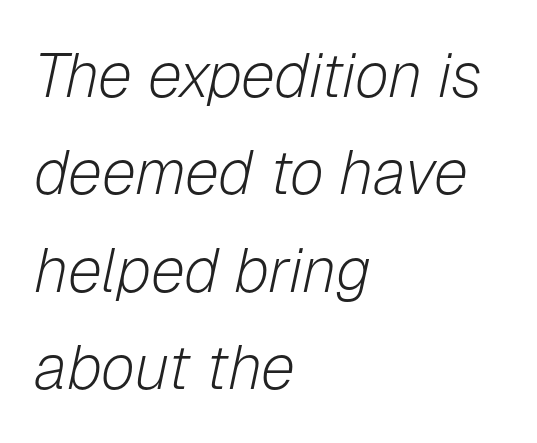
Q: Is the text bold? A: No.
Q: Is the text italic (slanted)? A: Yes, it leans right by about 12 degrees.
Q: Is the text underlined? A: No.
Q: How is the paragraph aligned? A: Left-aligned.
Q: Is the spacing between letters normal or unusually wide? A: Normal.
Q: Is the spacing between lines tight, normal or loose? A: Normal.
Q: Width (condensed, normal, or wide)? A: Normal.
Q: Stroke contrast? A: Low.
Q: x-height? A: Medium.
Q: Monospaced? A: No.
